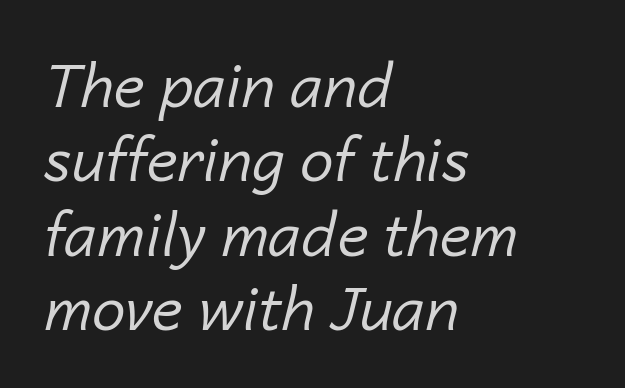
This sample uses an oblique cut, with every glyph tilted off the vertical. Tracking value appears to be zero — textbook default spacing. No extra ink here — the face is not bold. The rendering uses natural spacing where letterforms have individual widths. Anything drawn beneath the words? Only blank space. Alignment: flush left.
